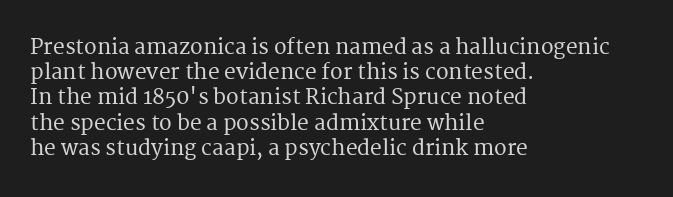
The image shows 21 px text type, upright; set left-aligned, line spacing 1.2x, normal letter spacing, not underlined.
